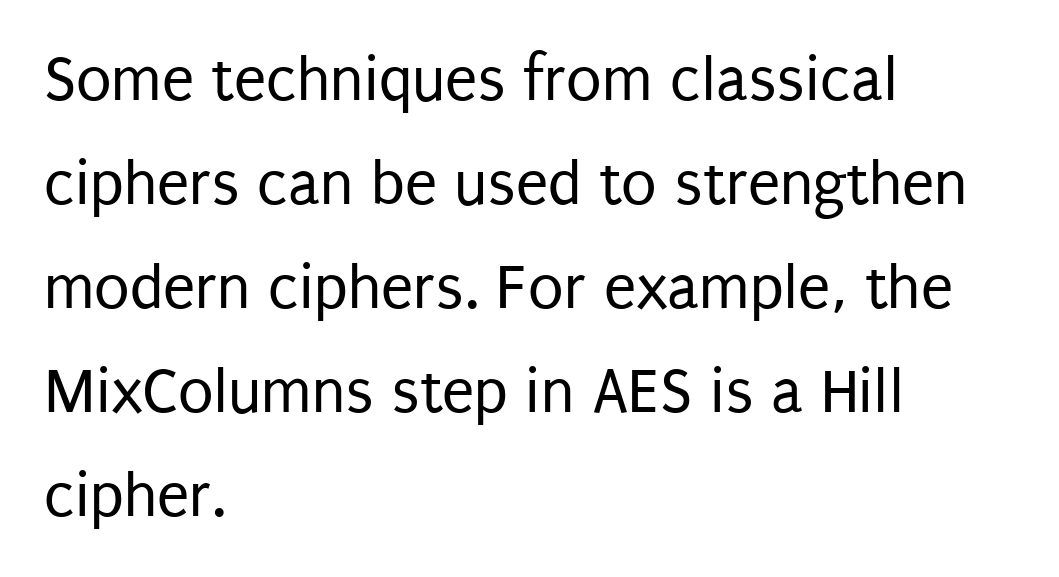
The image shows 65 px regular-weight, condensed sans-serif type, upright; set left-aligned, normal line spacing (1.6x), normal letter spacing, not underlined; low stroke contrast and a large x-height.
